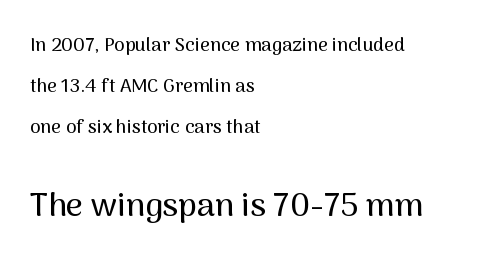
The rendering anchors every line to the left-hand side. Style check: upright. Has an underline been added? It has not. Here the designer chose a conventional face with non-uniform glyph widths.
